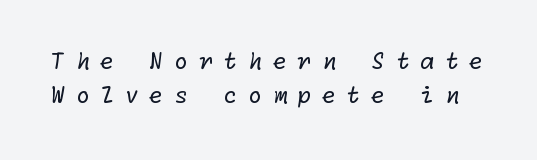
{"bold": "no", "underline": "no", "line_spacing": "normal", "line_spacing_ratio": 1.48, "letter_spacing": "wide", "letter_spacing_em": 0.45, "glyph_px": 23}
